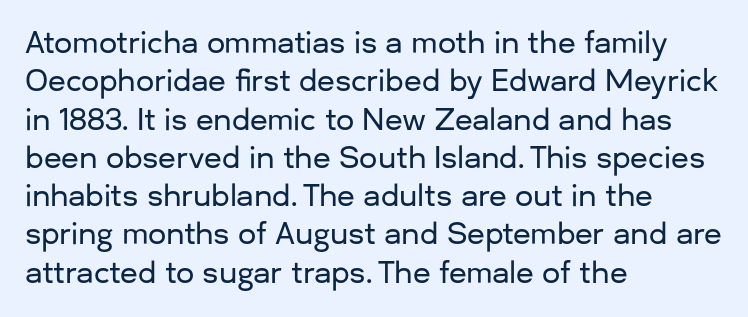
The image shows 29 px sans-serif type, upright; set left-aligned, normal line spacing (1.32x), normal letter spacing, not underlined; low stroke contrast and a medium x-height.
